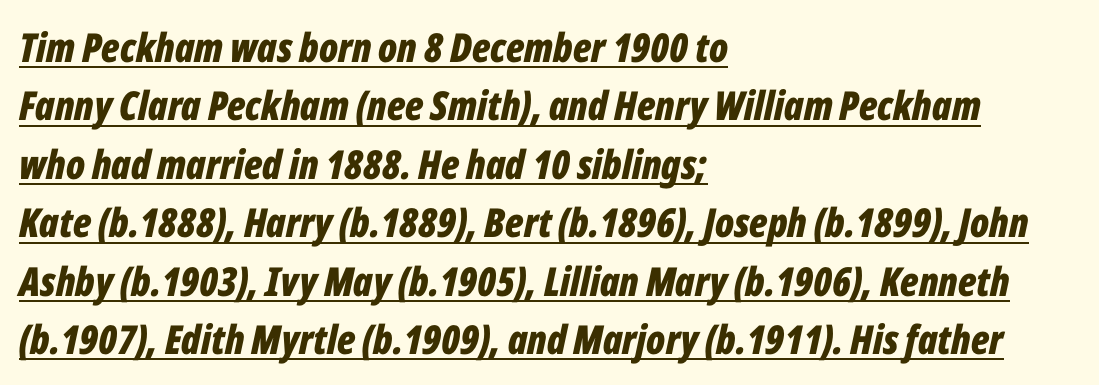
Emphasis by weight is at full strength: bold. This block has exactly the height ordinary leading produces. These lines keep a tight, regular rhythm from letter to letter. These lines are rendered in a variable-pitch font. It's the slanting kind of type.
